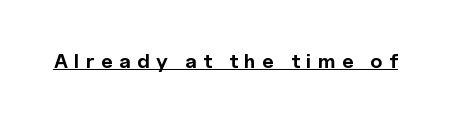
Underline: present. Rendered with straight, roman letterforms. Characters follow at a spacing far wider than the type designer built in. These words are printed bold, with thick strokes throughout.
